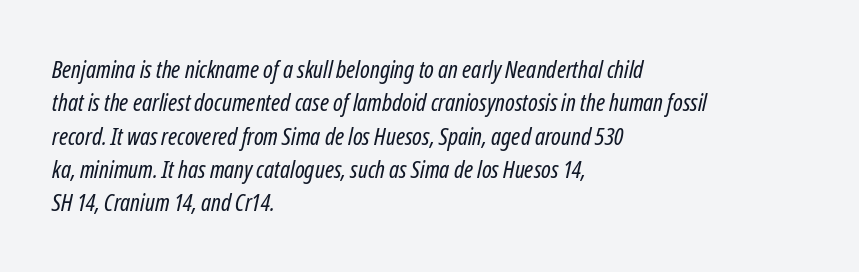
Line starts are locked; line ends wander. The leading is moderate, giving the passage an even texture. Italic? Definitely — the glyphs are oblique. The words here are not underlined. The letters sit at their default tracking, neither squeezed nor spread. Think standard paragraph weight, or any step lighter than that.
